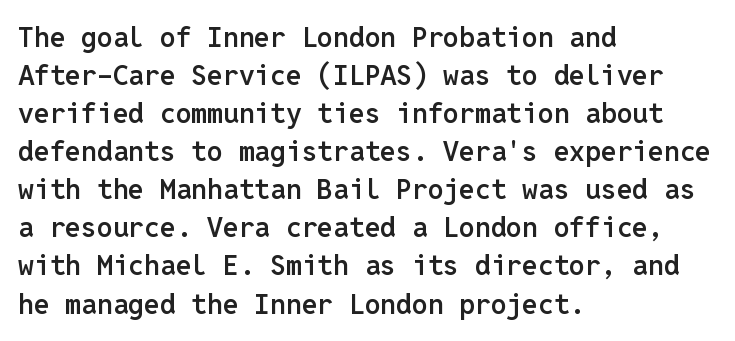
{"serif": "no", "italic": "no", "bold": "semi", "weight": "semibold", "width": "normal", "stroke_contrast": "low", "x_height": "medium", "monospaced": "yes", "underline": "no", "align": "left", "line_spacing": "normal", "line_spacing_ratio": 1.36, "letter_spacing": "normal", "letter_spacing_em": 0.0, "glyph_px": 28}
